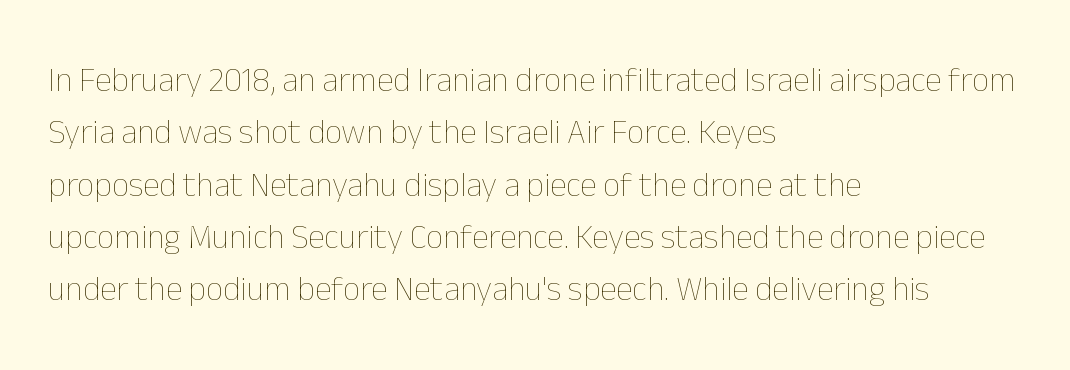
The image shows 34 px thin type, upright; set left-aligned, normal line spacing (1.54x), normal letter spacing, not underlined; low stroke contrast and a medium x-height.
